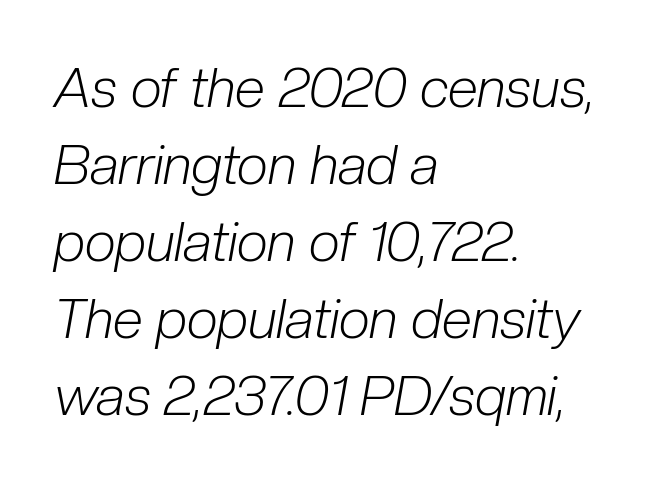
Q: Is the text bold? A: No.
Q: Is the text italic (slanted)? A: Yes, it leans right by about 10 degrees.
Q: Is the text underlined? A: No.
Q: How is the paragraph aligned? A: Left-aligned.
Q: Is the spacing between letters normal or unusually wide? A: Normal.
Q: Is the spacing between lines tight, normal or loose? A: Normal.
Q: Width (condensed, normal, or wide)? A: Condensed.
Q: Stroke contrast? A: Low.
Q: x-height? A: Medium.
Q: Monospaced? A: No.
